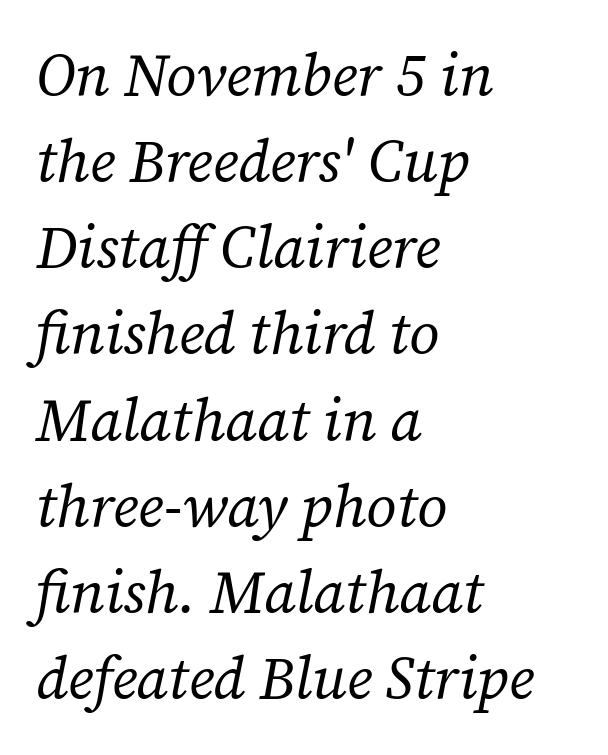
Does extra space separate the letters? No, they use regular spacing. This is oblique type, the kind used for emphasis or titles. The designer left line spacing at the default. Is this a fixed-width face? No — the glyphs have proportional, varying widths. Compared with a typical body face, this is equally light or lighter still. Any mark beneath the type? The region is blank.
